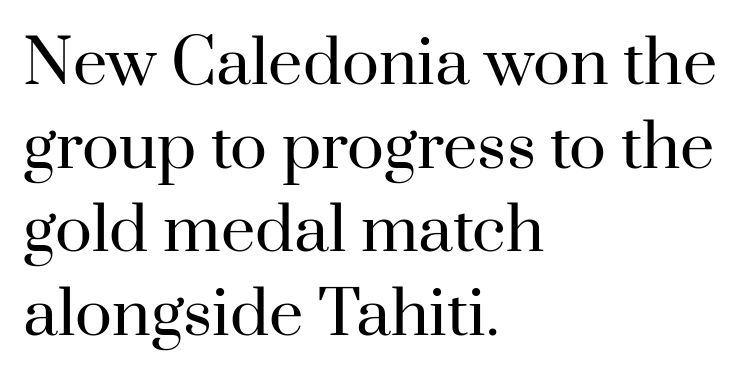
The image shows 61 px regular-weight serif type, upright; set left-aligned, normal line spacing (1.37x), normal letter spacing, not underlined; high stroke contrast and a small x-height.
